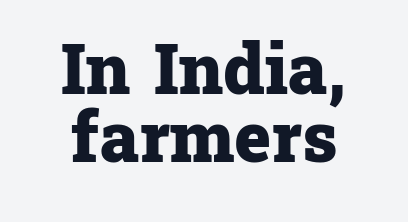
Q: Is the text bold? A: Yes.
Q: Is the text italic (slanted)? A: No, it is upright.
Q: Is the typeface a serif or a sans-serif typeface? A: Serif.
Q: Is the text underlined? A: No.
Q: How is the paragraph aligned? A: Centered.
Q: Is the spacing between letters normal or unusually wide? A: Normal.
Q: Is the spacing between lines tight, normal or loose? A: Tight.
Q: Width (condensed, normal, or wide)? A: Normal.
Q: Stroke contrast? A: Low.
Q: x-height? A: Medium.
Q: Monospaced? A: No.
